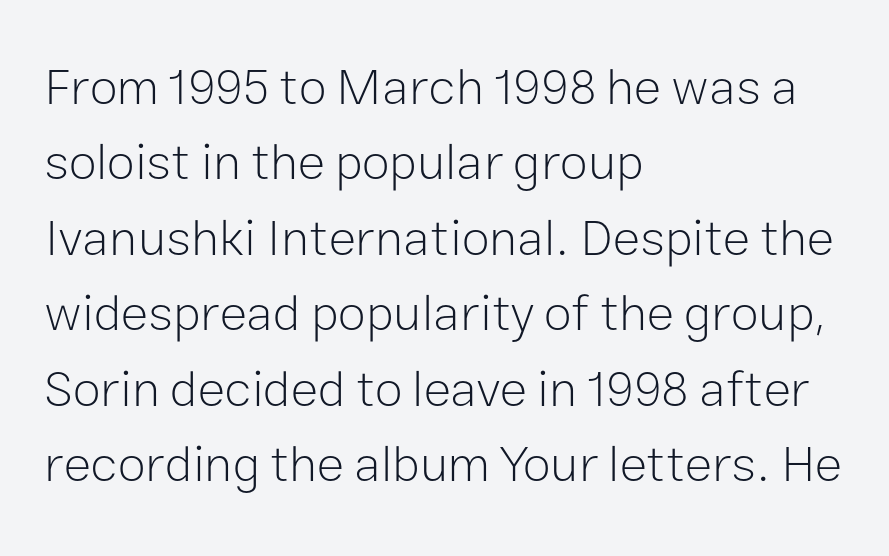
Q: Is the text bold? A: No.
Q: Is the text italic (slanted)? A: No, it is upright.
Q: Is the typeface a serif or a sans-serif typeface? A: Sans-serif.
Q: Is the text underlined? A: No.
Q: How is the paragraph aligned? A: Left-aligned.
Q: Is the spacing between letters normal or unusually wide? A: Normal.
Q: Is the spacing between lines tight, normal or loose? A: Normal.
Q: Width (condensed, normal, or wide)? A: Normal.
Q: Stroke contrast? A: Low.
Q: x-height? A: Medium.
Q: Monospaced? A: No.
